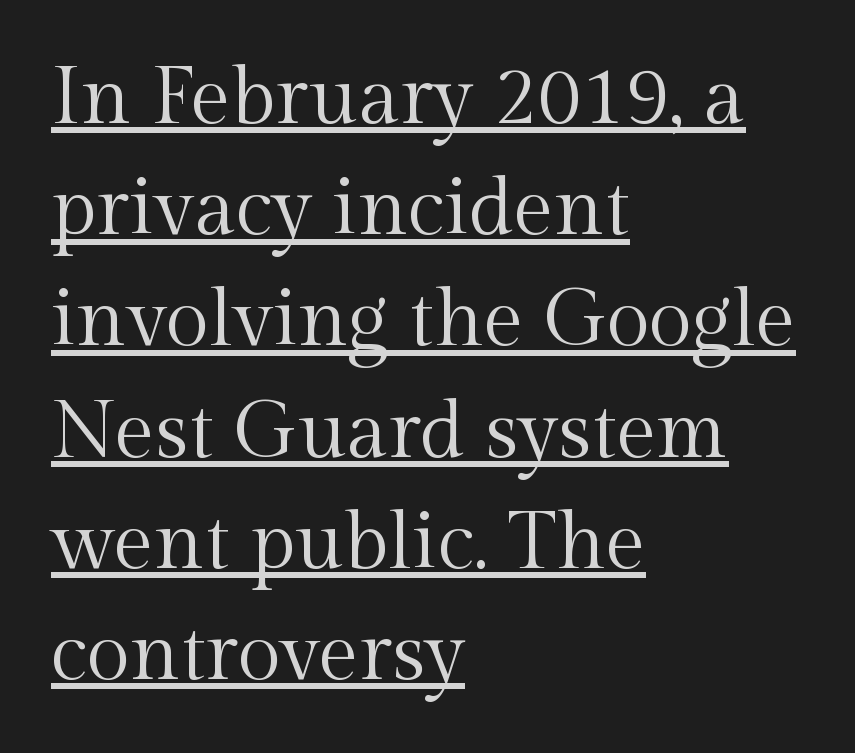
The specimen includes a rule beneath the text block's lines. A normal amount of white space separates one row of letters from the next. Alignment: flush left. Think of a printed novel: that variable character pitch is what you see here. Nope, not italic — everything's standing straight. This sample uses a serif face.
